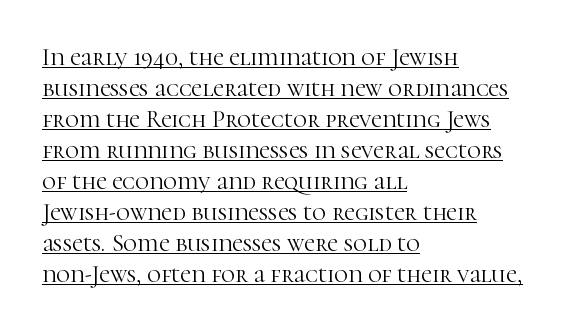
Left-aligned paragraph, ragged on the right. The letters stand straight up with perfectly vertical stems. A typesetter would call this leading conventional body-copy spacing. There is no visible air inserted between adjacent glyphs. Stems here are at most as thick as an everyday book face.
